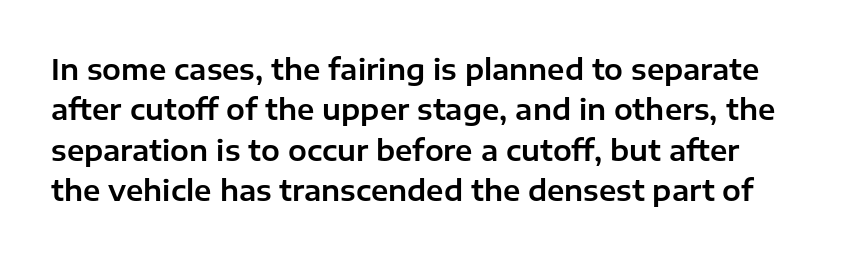
Q: Is the text italic (slanted)? A: No, it is upright.
Q: Is the typeface a serif or a sans-serif typeface? A: Sans-serif.
Q: Is the text underlined? A: No.
Q: Is the spacing between letters normal or unusually wide? A: Normal.
Q: Is the spacing between lines tight, normal or loose? A: Normal.
Q: Width (condensed, normal, or wide)? A: Normal.
Q: Stroke contrast? A: Low.
Q: x-height? A: Medium.
Q: Monospaced? A: No.
